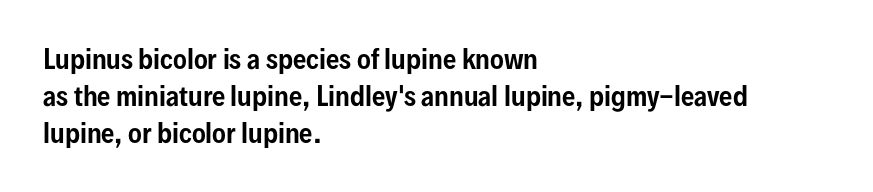
{"italic": "no", "underline": "no", "align": "left", "line_spacing": "normal", "line_spacing_ratio": 1.42, "letter_spacing": "normal", "letter_spacing_em": 0.0, "glyph_px": 26}
